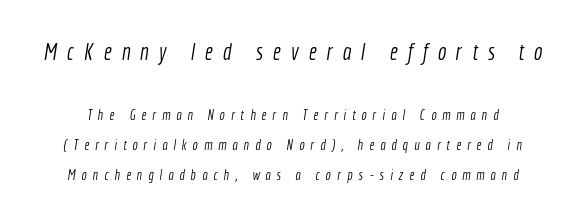
The image shows 23 px text type; set loose line spacing (2.15x), unusually wide letter spacing (+0.43 em), not underlined; the first (top) block is 1.64x larger.
